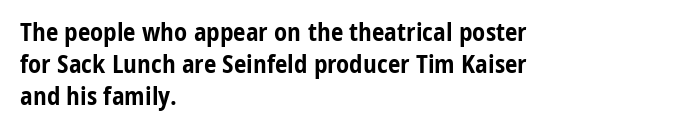
Q: Is the text bold? A: Yes.
Q: Is the text italic (slanted)? A: No, it is upright.
Q: Is the text underlined? A: No.
Q: How is the paragraph aligned? A: Left-aligned.
Q: Is the spacing between letters normal or unusually wide? A: Normal.
Q: Is the spacing between lines tight, normal or loose? A: Normal.
